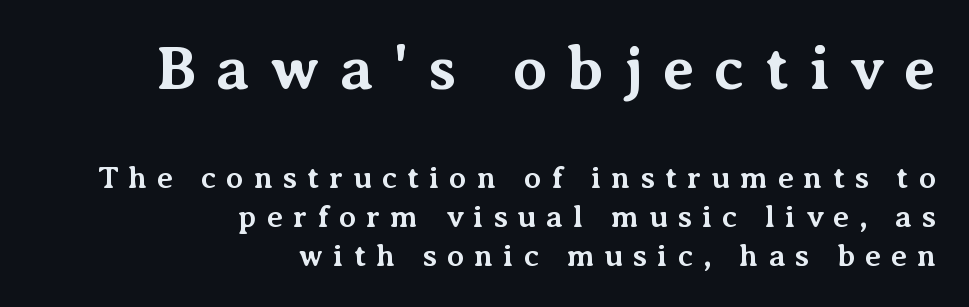
The image shows 62 px bold serif type, upright; set right-aligned, normal line spacing (1.25x), unusually wide letter spacing (+0.32 em), not underlined; the first (top) block is 2.0x larger; medium stroke contrast and a medium x-height.
